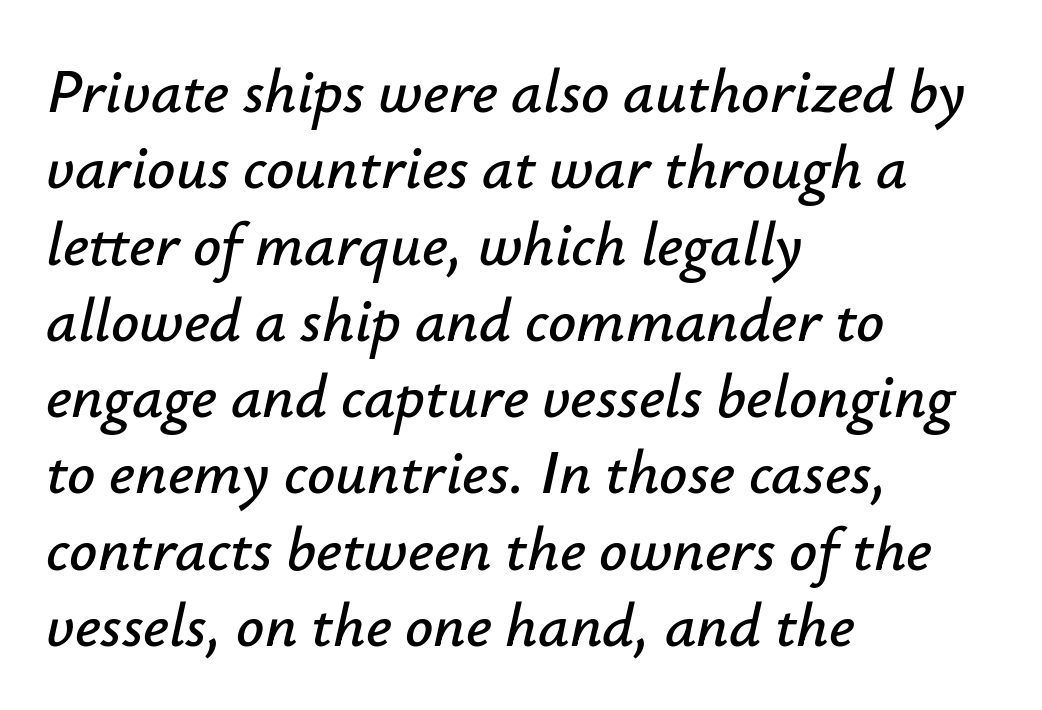
Q: Is the text italic (slanted)? A: Yes, it leans right by about 12 degrees.
Q: Is the text underlined? A: No.
Q: How is the paragraph aligned? A: Left-aligned.
Q: Is the spacing between letters normal or unusually wide? A: Normal.
Q: Width (condensed, normal, or wide)? A: Normal.
Q: Stroke contrast? A: Low.
Q: x-height? A: Small.
Q: Monospaced? A: No.
